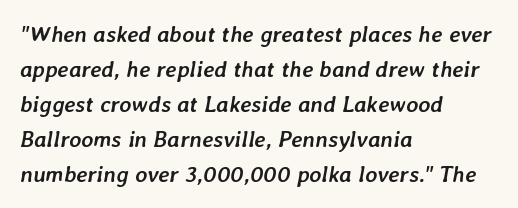
Rule under the text: the space is simply empty. Strokes here are thick enough to call this a true bold. Emphasis-style slanted type is in use. Caption: standard tracking, unaltered. Each line starts at the same left margin while the right side varies.
